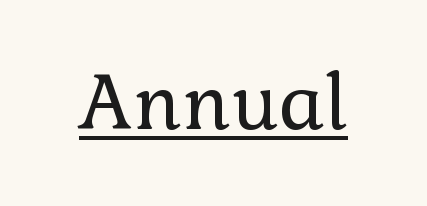
This is underlined copy, the kind a proofreader might mark for attention. The letters stand straight up with perfectly vertical stems. The characters display serif detailing at their extremities. These glyphs show unthickened strokes, regular width or finer.
